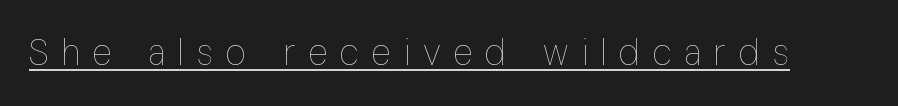
Q: Is the text bold? A: No.
Q: Is the text italic (slanted)? A: No, it is upright.
Q: Is the text underlined? A: Yes.
Q: Is the spacing between letters normal or unusually wide? A: Unusually wide.
Q: Width (condensed, normal, or wide)? A: Condensed.
Q: Stroke contrast? A: Low.
Q: x-height? A: Medium.
Q: Monospaced? A: No.
